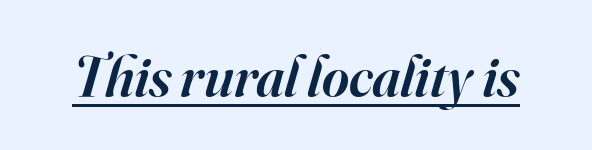
{"serif": "yes", "italic": "yes", "lean": "right", "slant_degrees": 16, "bold": "semi", "weight": "semibold", "width": "normal", "stroke_contrast": "high", "x_height": "small", "monospaced": "no", "underline": "yes", "letter_spacing": "normal", "letter_spacing_em": 0.0, "glyph_px": 58}
